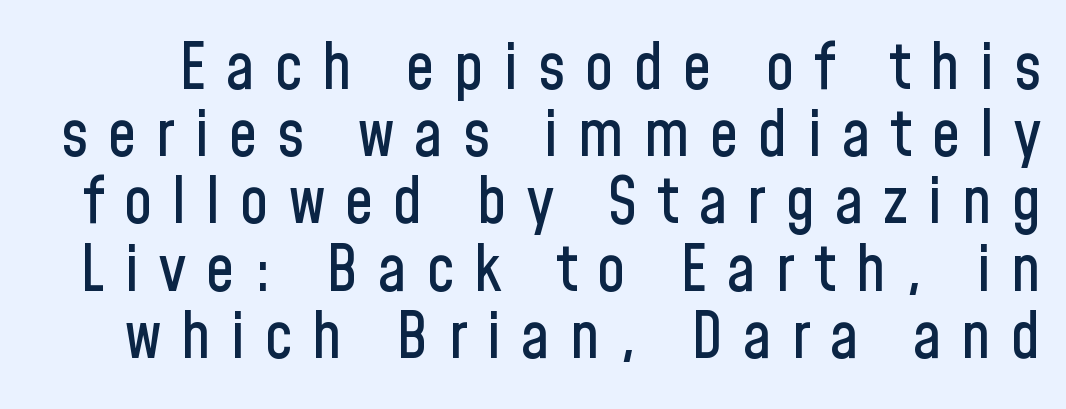
The image shows 64 px condensed sans-serif type, upright; set tight line spacing (1.05x), unusually wide letter spacing (+0.31 em), not underlined; low stroke contrast and a medium x-height.
